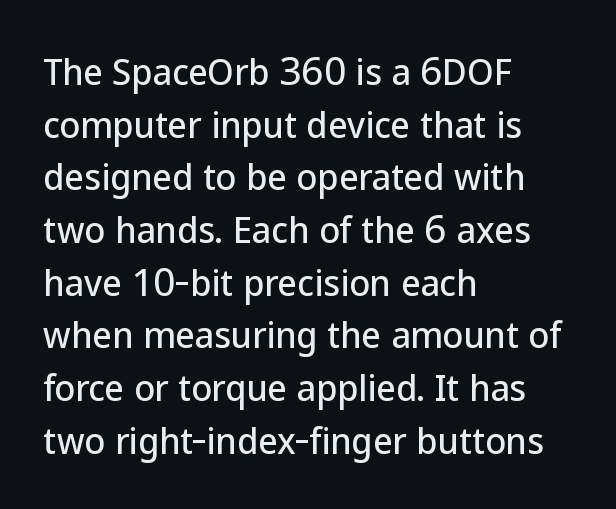
{"serif": "no", "italic": "no", "width": "normal", "stroke_contrast": "low", "x_height": "medium", "monospaced": "no", "underline": "no", "align": "left", "line_spacing": "normal", "line_spacing_ratio": 1.55, "letter_spacing": "normal", "letter_spacing_em": 0.0, "glyph_px": 34}
